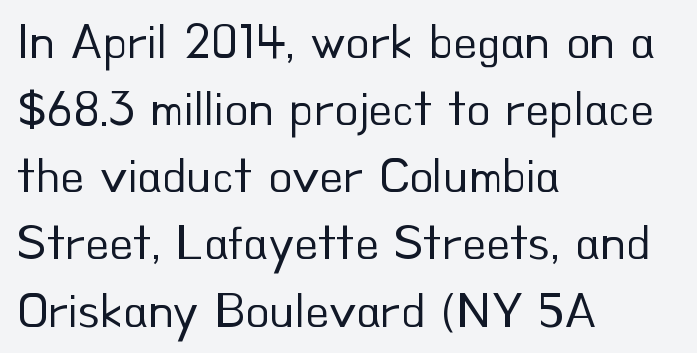
The lines are quadded left. Is this a fixed-width face? No — the glyphs have proportional, varying widths. The letters sit at their default tracking, neither squeezed nor spread. Weight: in the light-to-regular range. This is sans-serif lettering, the kind often seen on screens and signage.
